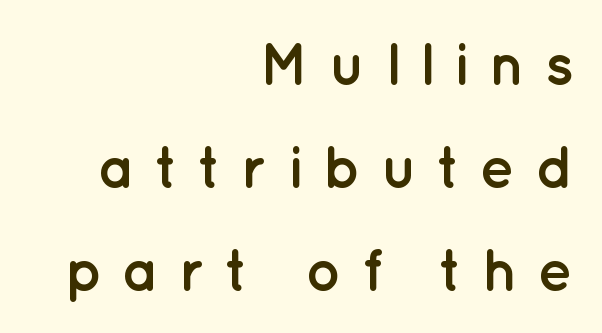
Q: Is the text bold? A: Yes.
Q: Is the text italic (slanted)? A: No, it is upright.
Q: Is the typeface a serif or a sans-serif typeface? A: Sans-serif.
Q: Is the text underlined? A: No.
Q: How is the paragraph aligned? A: Right-aligned.
Q: Is the spacing between letters normal or unusually wide? A: Unusually wide.
Q: Width (condensed, normal, or wide)? A: Normal.
Q: Stroke contrast? A: Low.
Q: x-height? A: Medium.
Q: Monospaced? A: No.
